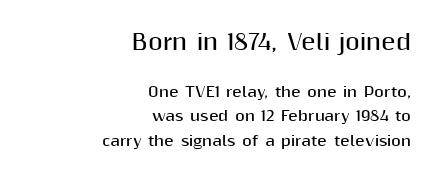
Does the weight exceed regular? Yes, all the way to bold. Each line ends at the same right margin while the left side varies. Observe the ordinary spacing: letters are neighbours, not strangers. The lettering holds an erect, upright posture throughout. Which chunk is bigger? The first one — the top block dwarfs the bottom. Bare-footed words on every line.
